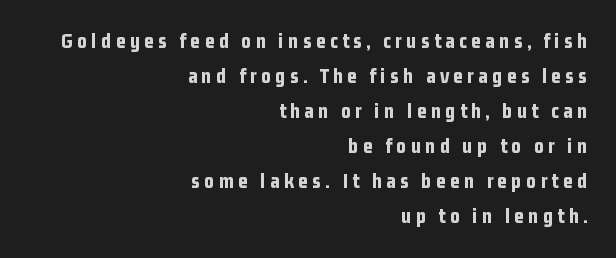
Q: Is the text bold? A: Yes.
Q: Is the text italic (slanted)? A: No, it is upright.
Q: Is the text underlined? A: No.
Q: How is the paragraph aligned? A: Right-aligned.
Q: Is the spacing between letters normal or unusually wide? A: Unusually wide.
Q: Is the spacing between lines tight, normal or loose? A: Normal.
